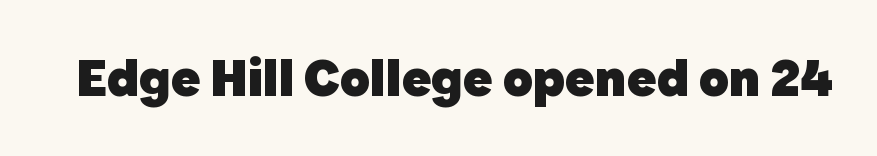
A typesetter would call this proportional, since set widths differ per character. The strip under each line holds only bare page. Each glyph is drawn with heavy, bold strokes. It's the straight-up-and-down kind of type.
